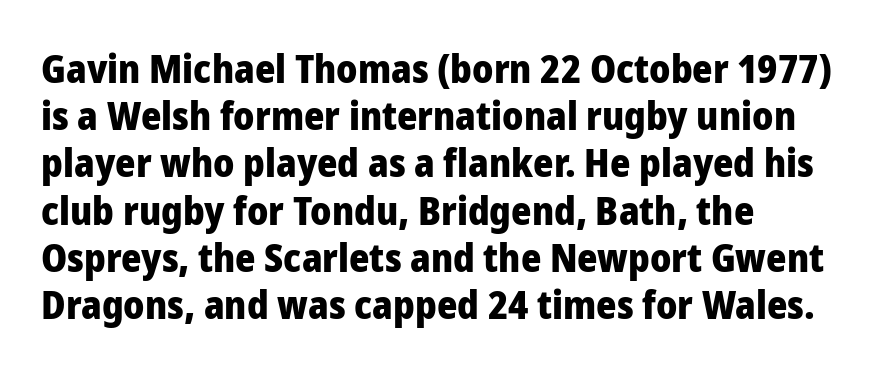
Q: Is the text bold? A: Yes.
Q: Is the text italic (slanted)? A: No, it is upright.
Q: Is the typeface a serif or a sans-serif typeface? A: Sans-serif.
Q: Is the text underlined? A: No.
Q: How is the paragraph aligned? A: Left-aligned.
Q: Is the spacing between letters normal or unusually wide? A: Normal.
Q: Width (condensed, normal, or wide)? A: Normal.
Q: Stroke contrast? A: Low.
Q: x-height? A: Medium.
Q: Monospaced? A: No.
